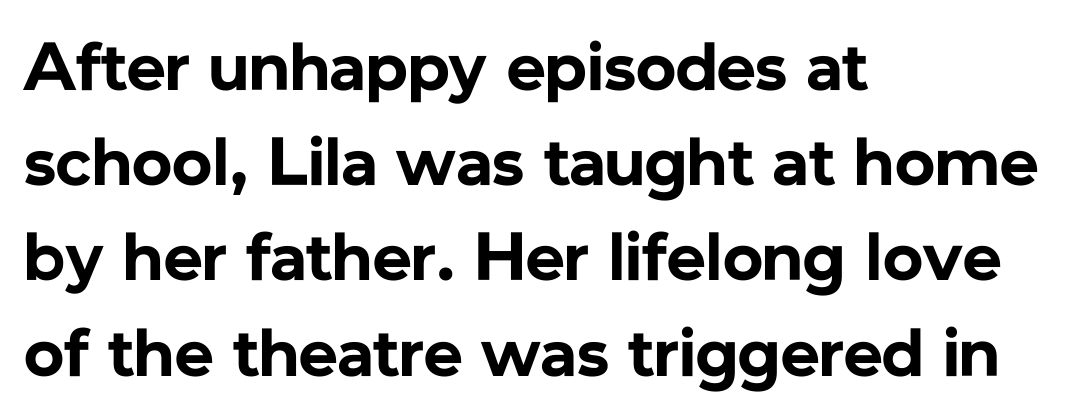
The image shows 68 px bold sans-serif type, upright; set left-aligned, normal line spacing (1.4x), normal letter spacing, not underlined; low stroke contrast and a medium x-height.
